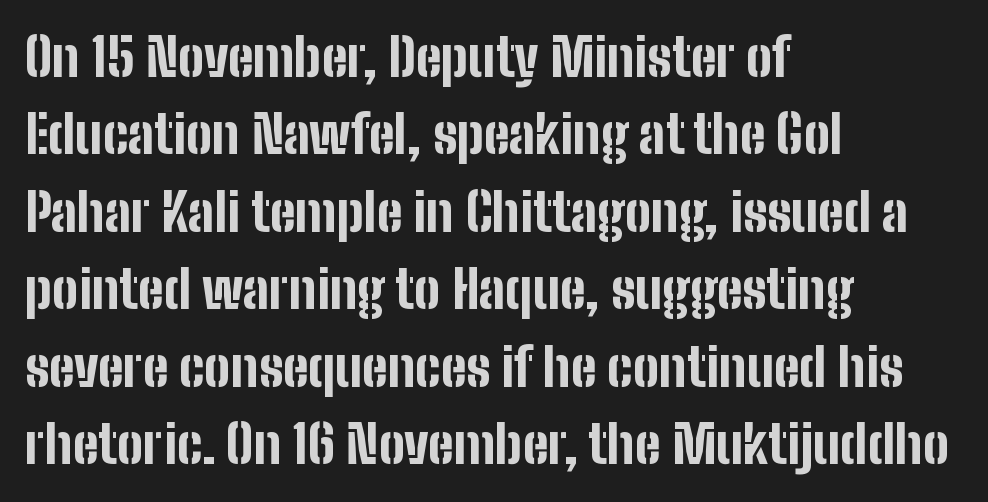
Plenty of ink on the page — the face is bold. Vertical strokes here are truly vertical. The rendering uses a moderate line-height, typical for paragraphs. This rendering employs a face without finishing strokes, i.e., a sans-serif.
